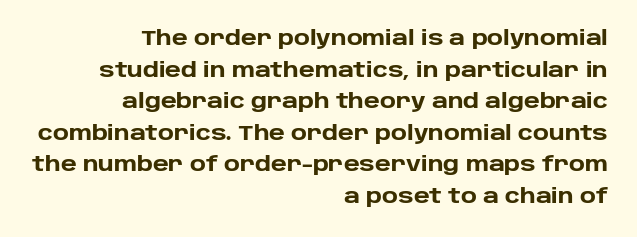
Q: Is the text bold? A: Yes.
Q: Is the text italic (slanted)? A: No, it is upright.
Q: Is the text underlined? A: No.
Q: How is the paragraph aligned? A: Right-aligned.
Q: Is the spacing between letters normal or unusually wide? A: Normal.
Q: Is the spacing between lines tight, normal or loose? A: Normal.
